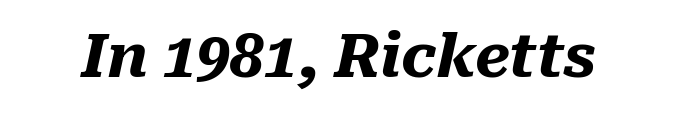
Q: Is the text bold? A: Yes.
Q: Is the text italic (slanted)? A: Yes, it leans right by about 10 degrees.
Q: Is the text underlined? A: No.
Q: Is the spacing between letters normal or unusually wide? A: Normal.
Q: Width (condensed, normal, or wide)? A: Normal.
Q: Stroke contrast? A: Medium.
Q: x-height? A: Medium.
Q: Monospaced? A: No.
